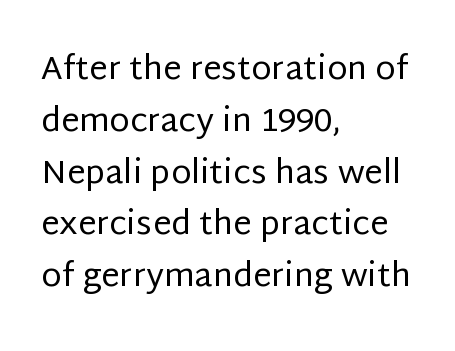
The image shows 33 px regular-weight sans-serif type, upright; set left-aligned, normal line spacing (1.57x), normal letter spacing, not underlined; low stroke contrast and a large x-height.
